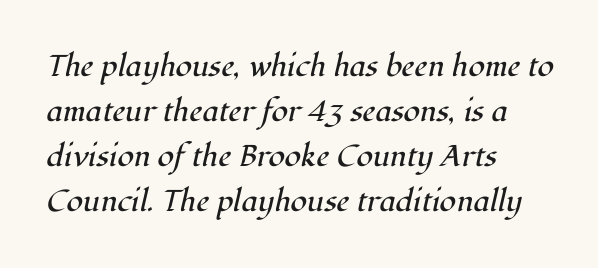
The image shows 30 px regular-weight serif type, italic (leaning right); set left-aligned, normal line spacing (1.5x), normal letter spacing, not underlined; high stroke contrast and a medium x-height.
